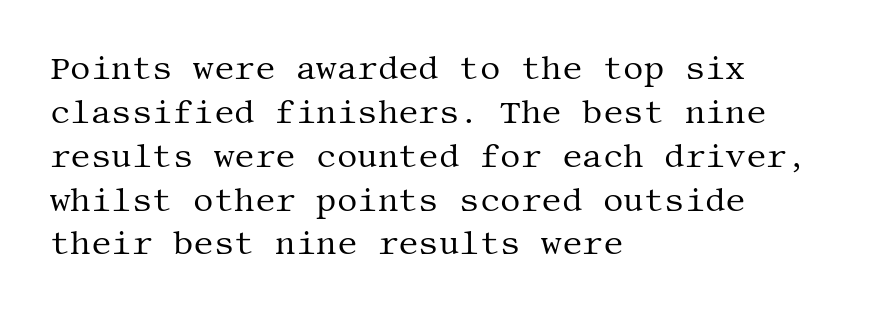
Q: Is the text bold? A: No.
Q: Is the text italic (slanted)? A: No, it is upright.
Q: Is the typeface a serif or a sans-serif typeface? A: Serif.
Q: Is the text underlined? A: No.
Q: How is the paragraph aligned? A: Left-aligned.
Q: Is the spacing between letters normal or unusually wide? A: Normal.
Q: Is the spacing between lines tight, normal or loose? A: Normal.
Q: Width (condensed, normal, or wide)? A: Normal.
Q: Stroke contrast? A: Medium.
Q: x-height? A: Large.
